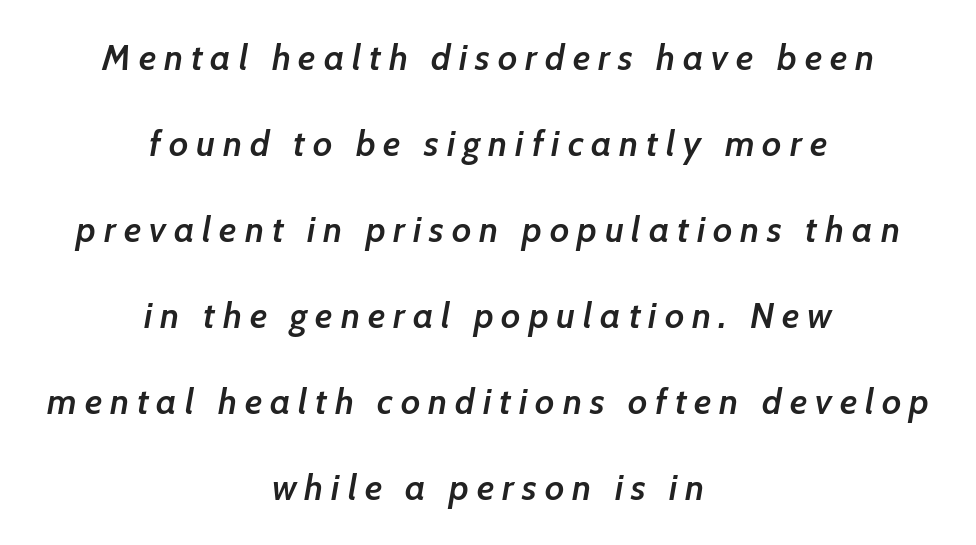
The image shows 36 px semibold type, italic (leaning right); set centered, loose line spacing (2.39x), unusually wide letter spacing (+0.22 em), not underlined; low stroke contrast and a medium x-height.
